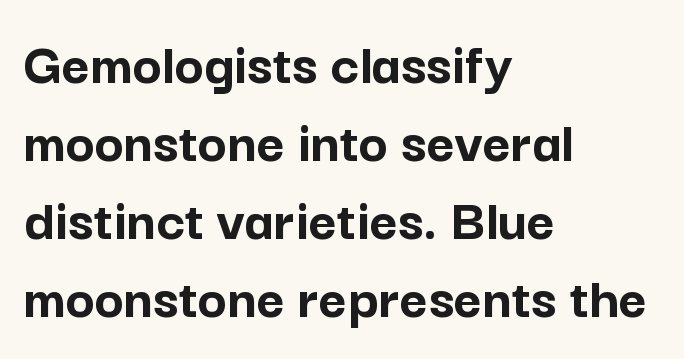
The image shows 61 px semibold sans-serif type, upright; set left-aligned, normal line spacing (1.28x), normal letter spacing, not underlined; low stroke contrast and a medium x-height.
